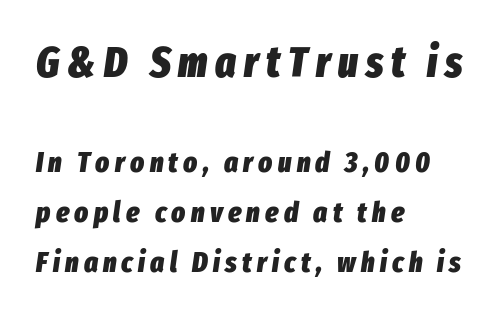
The image shows 43 px heavy, condensed type, italic (leaning right); set left-aligned, line spacing 1.72x, not underlined; the first (top) block is 1.48x larger; low stroke contrast and a medium x-height.
